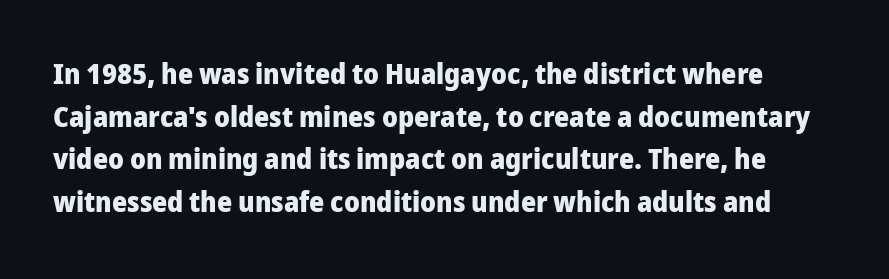
The image shows 29 px heavy sans-serif type, upright; set normal line spacing (1.47x), normal letter spacing, not underlined; low stroke contrast and a medium x-height.
